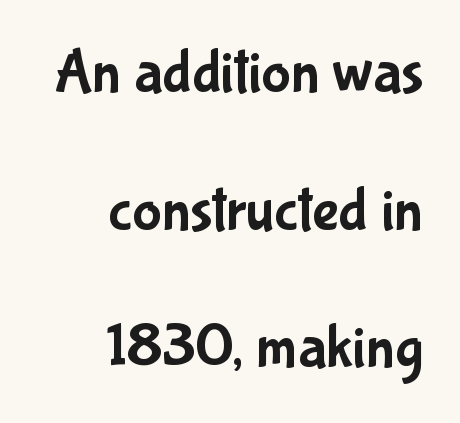
{"serif": "no", "italic": "no", "width": "condensed", "stroke_contrast": "low", "x_height": "medium", "monospaced": "no", "underline": "no", "align": "right", "line_spacing": "loose", "line_spacing_ratio": 2.22, "letter_spacing": "normal", "letter_spacing_em": 0.0, "glyph_px": 62}
